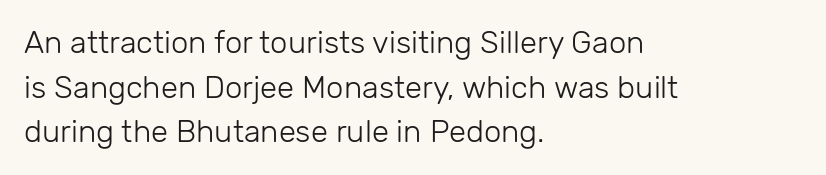
The rendering shows plain stroke endings on the letterforms — a sans-serif design. Lines of text with bare space underneath. The strokes carry an ordinary text weight at most. Leading: standard. Look at the tracking — it's just the regular setting, nothing added.
